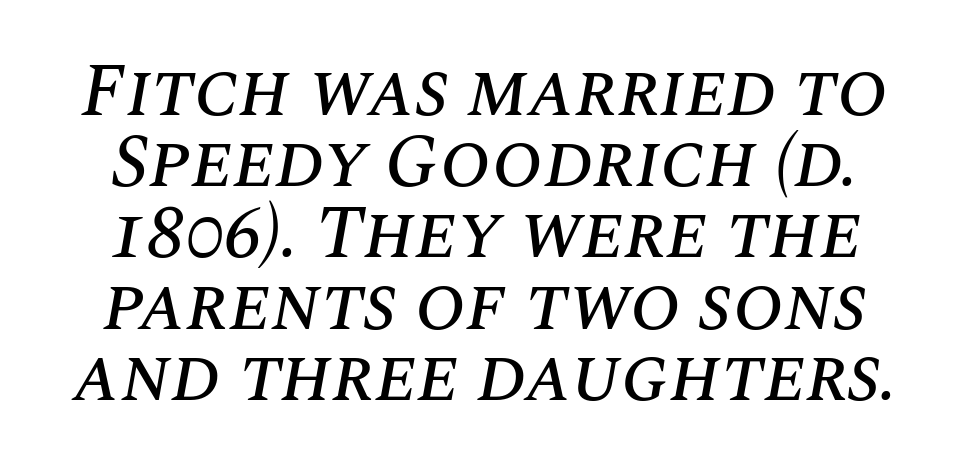
{"italic": "yes", "lean": "right", "slant_degrees": 10, "width": "normal", "stroke_contrast": "medium", "x_height": "large", "monospaced": "no", "underline": "no", "align": "center", "line_spacing": "tight", "line_spacing_ratio": 0.95, "letter_spacing": "normal", "letter_spacing_em": 0.0, "glyph_px": 75}
